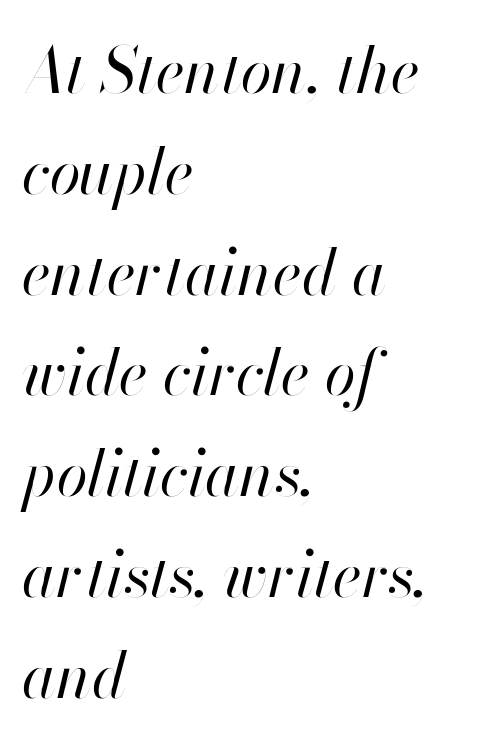
The image shows 63 px regular-weight type, italic (leaning right); set left-aligned, normal line spacing (1.6x), normal letter spacing, not underlined; high stroke contrast and a small x-height.
